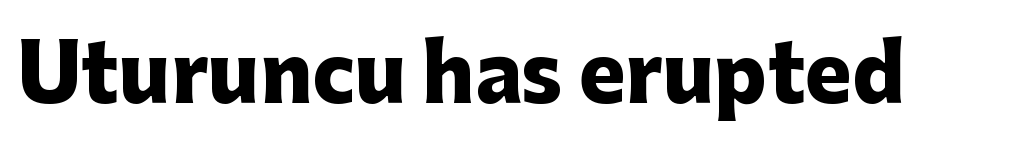
A sans-serif font was chosen for this passage. This rendering leaves character spacing at its baseline value. The lettering stays uniformly vertical, giving the passage a roman look. Is this a fixed-width face? No — the glyphs have proportional, varying widths. Check under the words: just untouched page. Summary of weight: heavy, a full bold.
